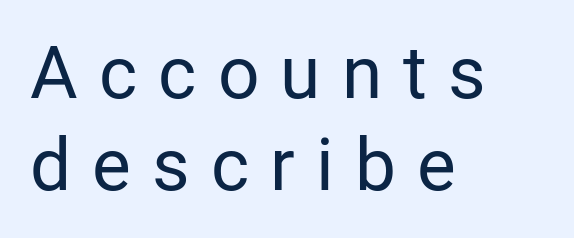
The image shows 73 px regular-weight sans-serif type, upright; set left-aligned, normal line spacing (1.26x), unusually wide letter spacing (+0.29 em), not underlined; low stroke contrast and a medium x-height.
